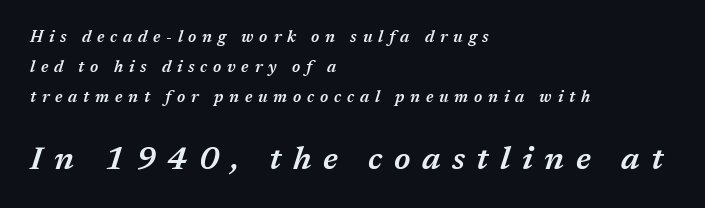
A clean baseline with only descenders dipping below it. You could only call the tracking loose — the letters float apart. Italic: yes, the glyphs are oblique. Reading down the block, your eye returns to a fixed left position each line.
